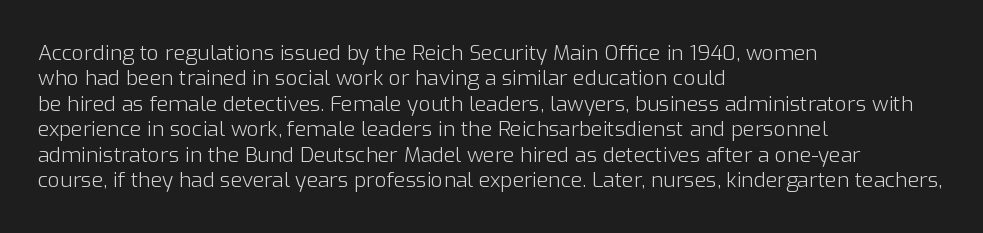
Q: Is the text bold? A: No.
Q: Is the text italic (slanted)? A: No, it is upright.
Q: Is the text underlined? A: No.
Q: How is the paragraph aligned? A: Left-aligned.
Q: Is the spacing between letters normal or unusually wide? A: Normal.
